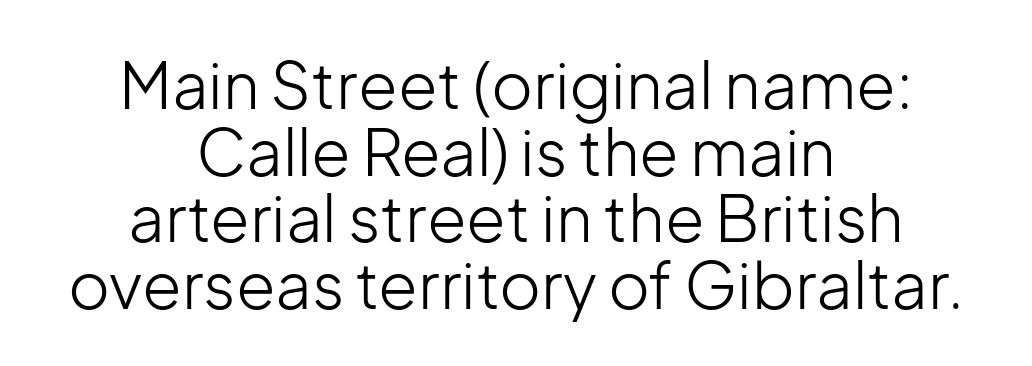
The image shows 64 px light sans-serif type, upright; set centered, tight line spacing (1.04x), normal letter spacing, not underlined; low stroke contrast and a medium x-height.
